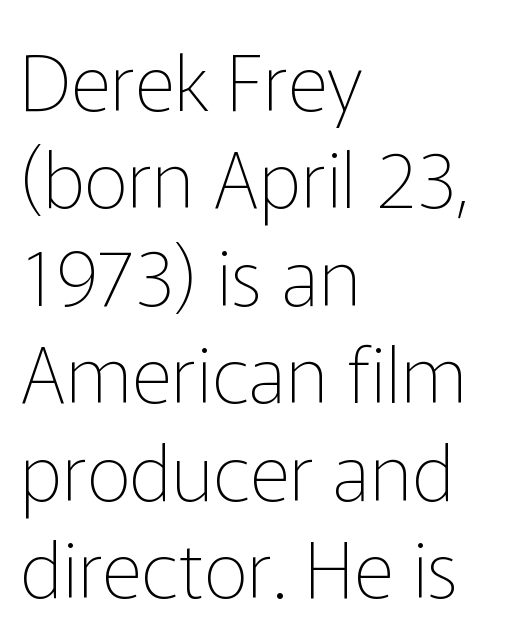
{"serif": "no", "italic": "no", "bold": "no", "weight": "thin", "width": "normal", "stroke_contrast": "low", "x_height": "medium", "monospaced": "no", "underline": "no", "align": "left", "line_spacing": "normal", "line_spacing_ratio": 1.25, "letter_spacing": "normal", "letter_spacing_em": 0.0, "glyph_px": 78}
